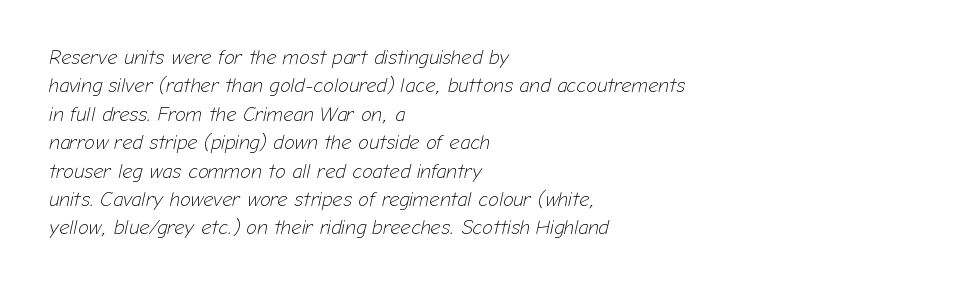
Q: Is the text bold? A: No.
Q: Is the text italic (slanted)? A: Yes, it leans right by about 12 degrees.
Q: Is the text underlined? A: No.
Q: How is the paragraph aligned? A: Left-aligned.
Q: Is the spacing between letters normal or unusually wide? A: Normal.
Q: Is the spacing between lines tight, normal or loose? A: Normal.
